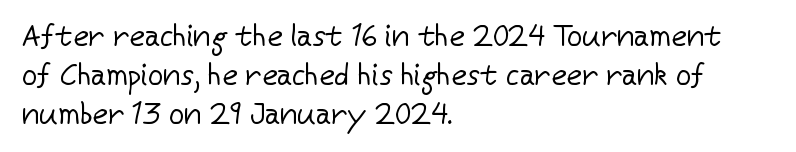
Q: Is the text bold? A: No.
Q: Is the text italic (slanted)? A: No, it is upright.
Q: Is the typeface a serif or a sans-serif typeface? A: Sans-serif.
Q: Is the text underlined? A: No.
Q: How is the paragraph aligned? A: Left-aligned.
Q: Is the spacing between letters normal or unusually wide? A: Normal.
Q: Is the spacing between lines tight, normal or loose? A: Normal.
Q: Width (condensed, normal, or wide)? A: Normal.
Q: Stroke contrast? A: Low.
Q: x-height? A: Medium.
Q: Monospaced? A: No.
